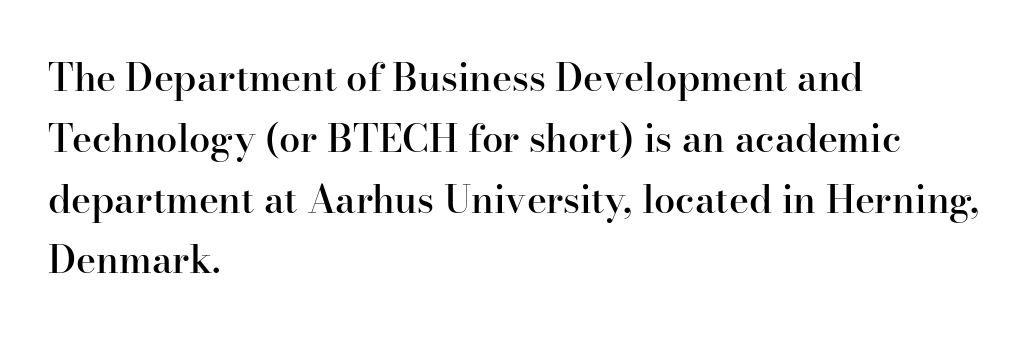
The specimen reads as upright at a glance. Varying glyph widths throughout — classic text-font behaviour. Look at the bottom of the vertical strokes: they flare into serifs here. Visually the block forms a straight wall on the left and a jagged coastline on the right. In terms of leading, this rendering sits right in the middle.
